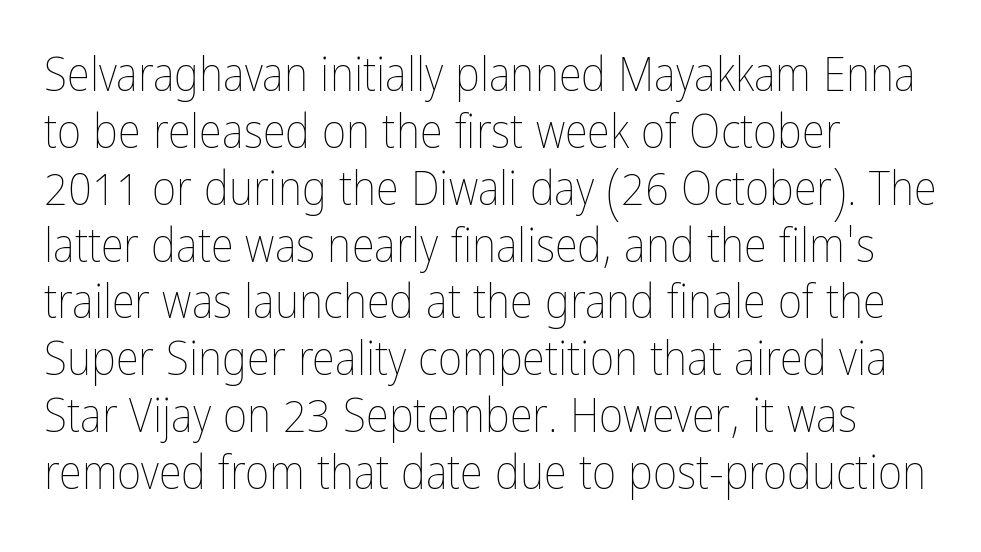
Q: Is the text bold? A: No.
Q: Is the text italic (slanted)? A: No, it is upright.
Q: Is the text underlined? A: No.
Q: How is the paragraph aligned? A: Left-aligned.
Q: Is the spacing between letters normal or unusually wide? A: Normal.
Q: Width (condensed, normal, or wide)? A: Condensed.
Q: Stroke contrast? A: Low.
Q: x-height? A: Medium.
Q: Monospaced? A: No.
